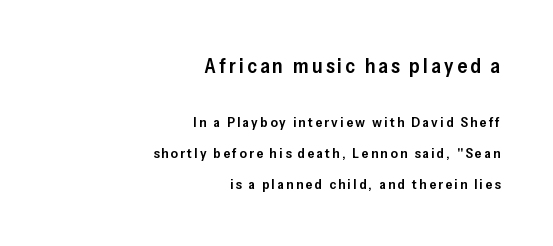
Each line ends at the same right margin while the left side varies. The strokes are fattened partway — semibold, not bold. Honestly, the rows look like they've been pulled way apart. Compare the two chunks: the upper has the greater cap height. This is the regular roman posture of the typeface. Lines of text with bare space underneath.
